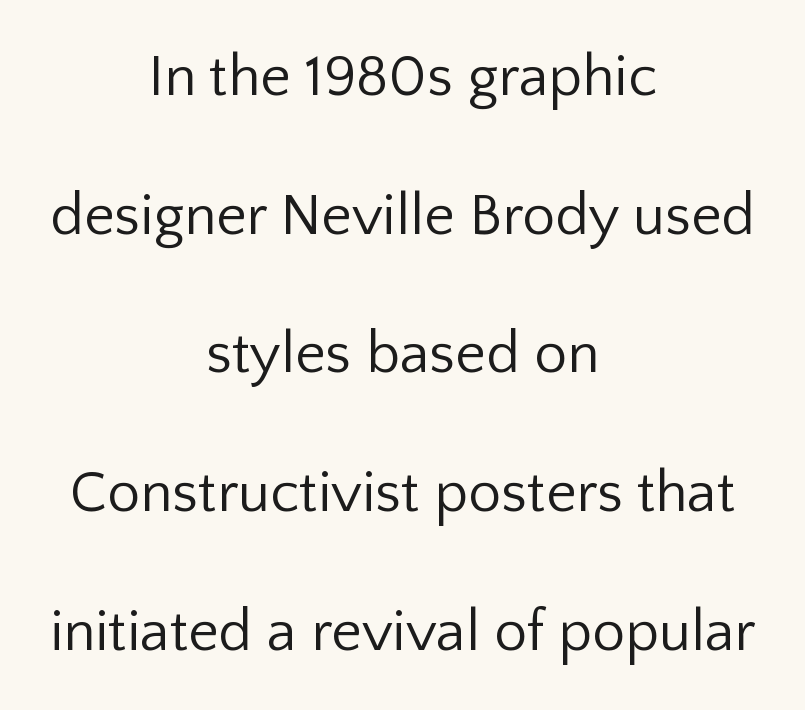
{"serif": "no", "italic": "no", "bold": "no", "weight": "regular", "width": "normal", "stroke_contrast": "low", "x_height": "medium", "monospaced": "no", "underline": "no", "align": "center", "line_spacing": "loose", "line_spacing_ratio": 2.35, "letter_spacing": "normal", "letter_spacing_em": 0.0, "glyph_px": 59}
